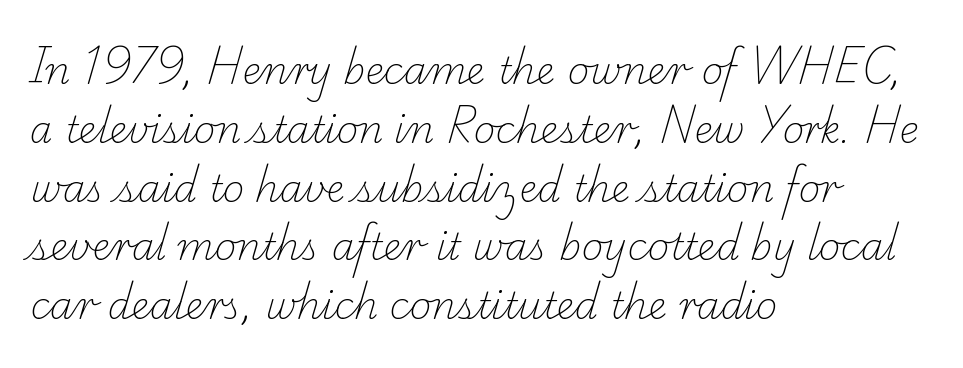
The image shows 37 px light serif type; set left-aligned, normal line spacing (1.59x), normal letter spacing, not underlined; low stroke contrast and a small x-height.
